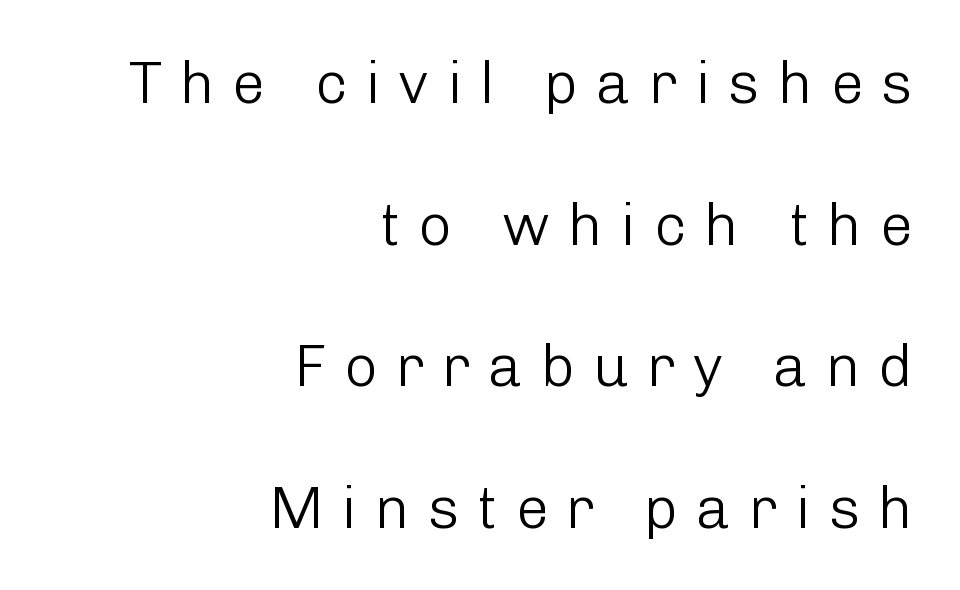
{"serif": "no", "italic": "no", "bold": "no", "weight": "light", "width": "normal", "stroke_contrast": "low", "x_height": "medium", "monospaced": "no", "underline": "no", "align": "right", "line_spacing": "loose", "line_spacing_ratio": 2.4, "letter_spacing": "wide", "letter_spacing_em": 0.3, "glyph_px": 59}
